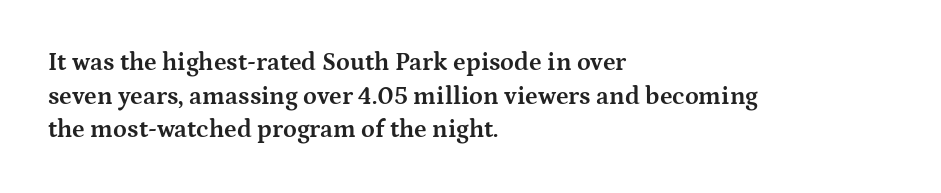
Students, note that the glyphs here touch the page at normal intervals. Chunky letters — that's bold for sure. Descenders are the only things crossing below the line. Notice how the passage keeps a crisp vertical edge on the left only.
